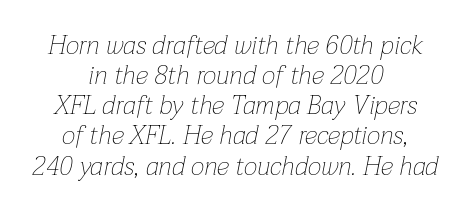
The image shows 26 px text type, italic (leaning right); set centered, line spacing 1.16x, normal letter spacing, not underlined.
